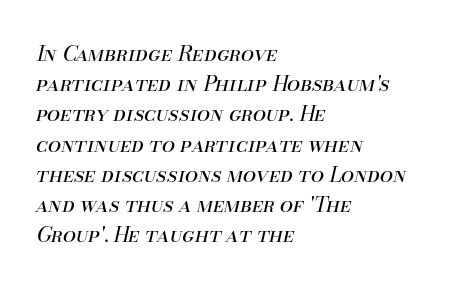
Yep, that's italic — everything's leaning. The tracking reads as untouched default to a designer's eye. One glance says typical: line gaps are just what's usual. Each line starts at the same left margin while the right side varies. Rule under the text: the space is simply empty. Each stroke keeps to a modest, everyday thickness or less.
